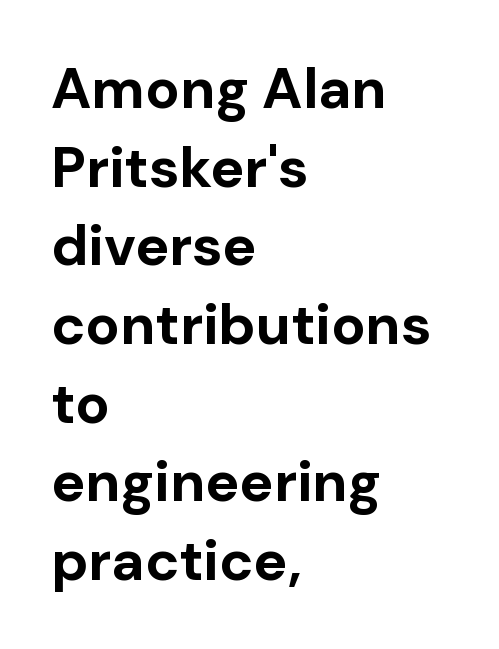
Q: Is the text bold? A: Yes.
Q: Is the text italic (slanted)? A: No, it is upright.
Q: Is the typeface a serif or a sans-serif typeface? A: Sans-serif.
Q: Is the text underlined? A: No.
Q: How is the paragraph aligned? A: Left-aligned.
Q: Is the spacing between letters normal or unusually wide? A: Normal.
Q: Is the spacing between lines tight, normal or loose? A: Normal.
Q: Width (condensed, normal, or wide)? A: Normal.
Q: Stroke contrast? A: Low.
Q: x-height? A: Medium.
Q: Monospaced? A: No.
